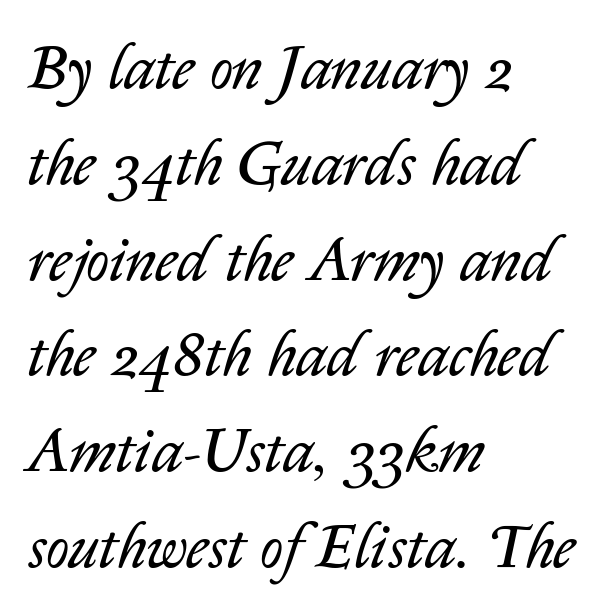
{"italic": "yes", "lean": "right", "slant_degrees": 14, "bold": "no", "weight": "regular", "width": "normal", "stroke_contrast": "low", "x_height": "medium", "monospaced": "no", "underline": "no", "align": "left", "line_spacing": "normal", "line_spacing_ratio": 1.52, "letter_spacing": "normal", "letter_spacing_em": 0.0, "glyph_px": 63}
